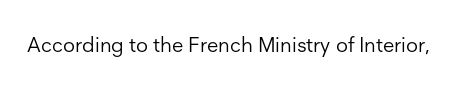
{"italic": "no", "bold": "no", "underline": "no", "letter_spacing": "normal", "letter_spacing_em": 0.0, "glyph_px": 21}
